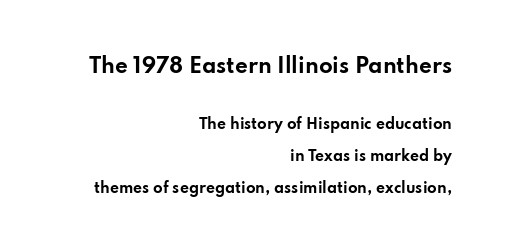
Q: Is the text bold? A: Yes.
Q: Is the text italic (slanted)? A: No, it is upright.
Q: Is the text underlined? A: No.
Q: How is the paragraph aligned? A: Right-aligned.
Q: Is the spacing between letters normal or unusually wide? A: Normal.
Q: Is the spacing between lines tight, normal or loose? A: Loose.
Q: Which block of text is set in a larger size, the first (top) or the second (bottom)? A: The first (top) one.
